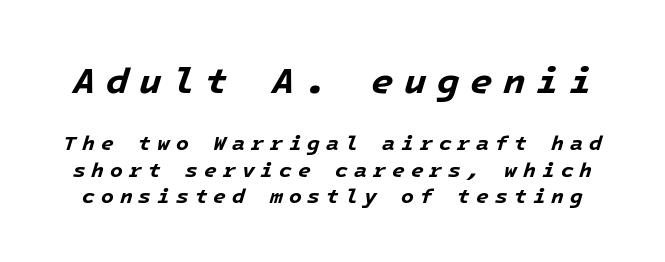
The image shows 37 px bold type, italic (leaning right); set line spacing 1.24x, unusually wide letter spacing (+0.28 em), not underlined; the first (top) block is 1.76x larger; low stroke contrast and a medium x-height.
